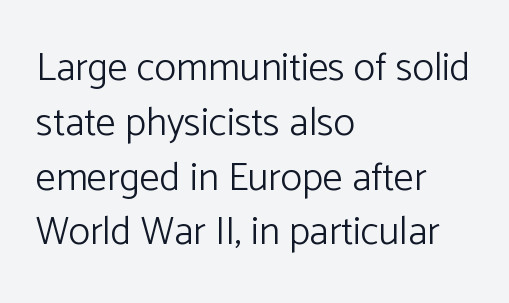
The image shows 40 px light sans-serif type, upright; set left-aligned, normal line spacing (1.37x), normal letter spacing, not underlined; low stroke contrast and a medium x-height.
